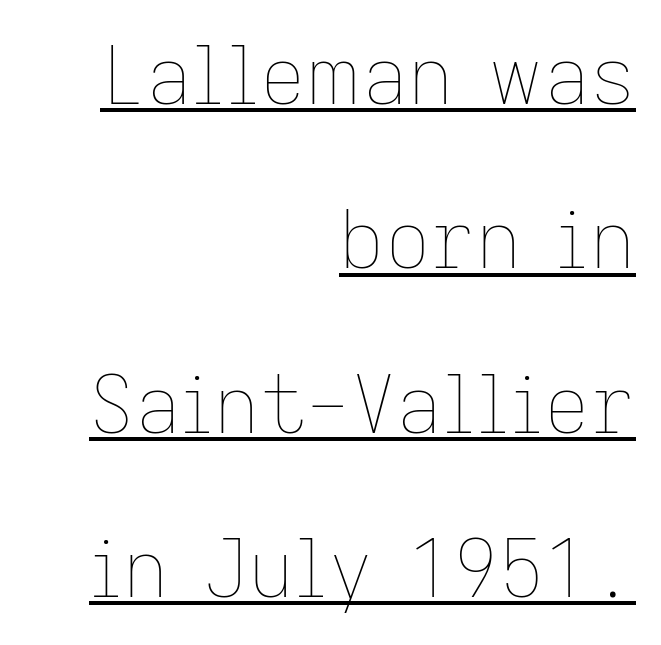
{"italic": "no", "bold": "no", "weight": "thin", "width": "normal", "stroke_contrast": "low", "x_height": "medium", "monospaced": "no", "underline": "yes", "align": "right", "line_spacing": "loose", "line_spacing_ratio": 2.08, "letter_spacing": "normal", "letter_spacing_em": 0.0, "glyph_px": 79}
